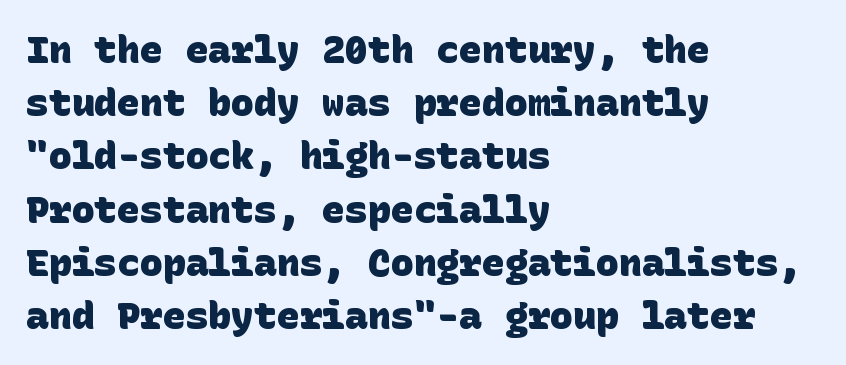
Q: Is the text bold? A: Yes.
Q: Is the typeface a serif or a sans-serif typeface? A: Sans-serif.
Q: Is the text underlined? A: No.
Q: How is the paragraph aligned? A: Left-aligned.
Q: Is the spacing between letters normal or unusually wide? A: Normal.
Q: Is the spacing between lines tight, normal or loose? A: Normal.
Q: Width (condensed, normal, or wide)? A: Normal.
Q: Stroke contrast? A: Low.
Q: x-height? A: Large.
